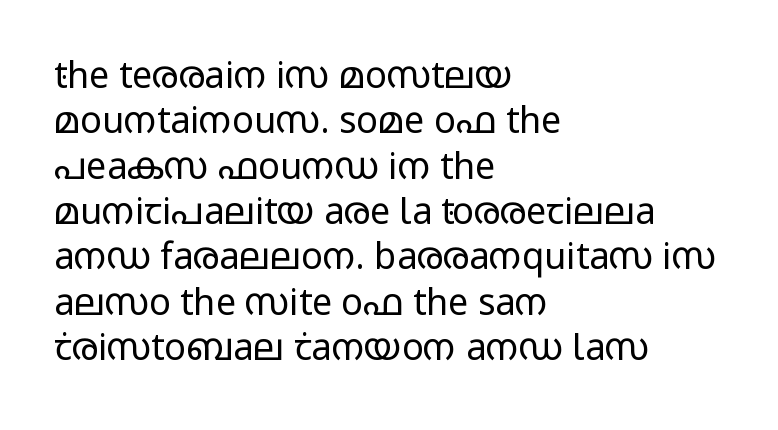
Q: Is the text bold? A: No.
Q: Is the text italic (slanted)? A: No, it is upright.
Q: Is the typeface a serif or a sans-serif typeface? A: Sans-serif.
Q: Is the text underlined? A: No.
Q: How is the paragraph aligned? A: Left-aligned.
Q: Is the spacing between letters normal or unusually wide? A: Normal.
Q: Is the spacing between lines tight, normal or loose? A: Normal.
Q: Width (condensed, normal, or wide)? A: Wide.
Q: Stroke contrast? A: Low.
Q: x-height? A: Medium.
Q: Monospaced? A: No.
